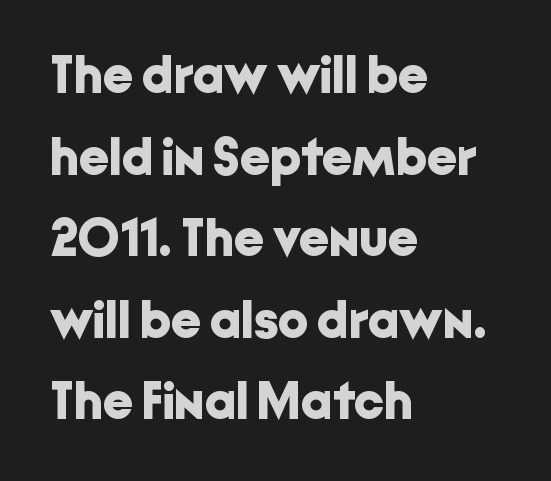
The image shows 53 px bold sans-serif type, upright; set left-aligned, normal line spacing (1.54x), normal letter spacing, not underlined; low stroke contrast and a medium x-height.
